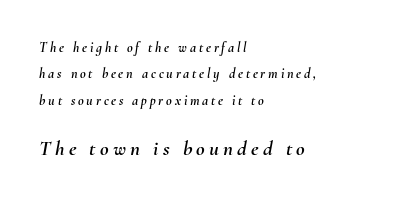
Two sizes are in play, and the larger belongs to the second block. Inter-character spacing is expanded well beyond the font's built-in metrics. The face used here has a pronounced slope to its letters. Nobody drew a line under any word here. Typeset ragged right — the left edge is the straight one.
